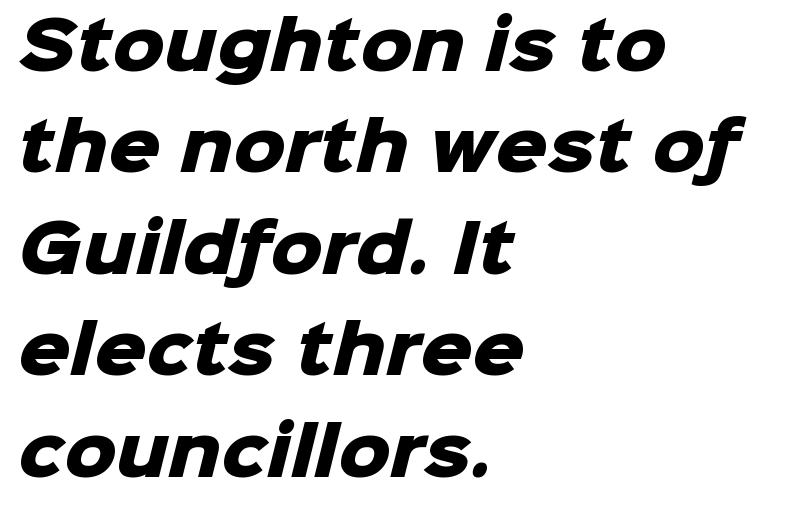
The image shows 65 px heavy sans-serif type; set left-aligned, normal line spacing (1.56x), normal letter spacing, not underlined; low stroke contrast and a medium x-height.
